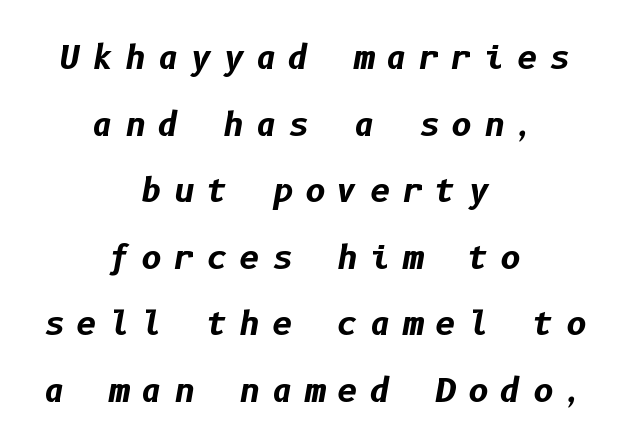
{"italic": "yes", "lean": "right", "slant_degrees": 10, "bold": "yes", "weight": "bold", "width": "normal", "stroke_contrast": "low", "x_height": "medium", "underline": "no", "align": "center", "line_spacing": "loose", "line_spacing_ratio": 2.08, "letter_spacing": "wide", "letter_spacing_em": 0.37, "glyph_px": 32}
